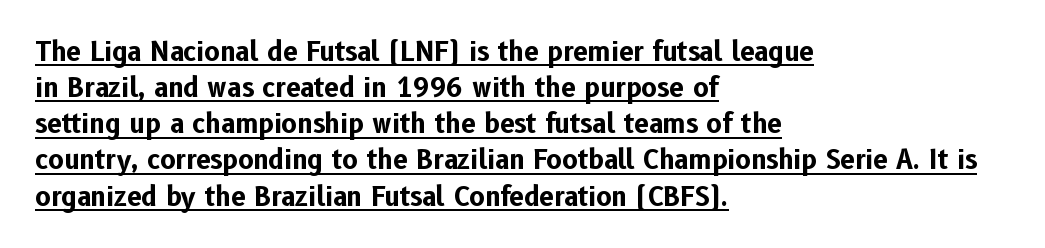
Q: Is the text bold? A: Yes.
Q: Is the text italic (slanted)? A: No, it is upright.
Q: Is the text underlined? A: Yes.
Q: How is the paragraph aligned? A: Left-aligned.
Q: Is the spacing between letters normal or unusually wide? A: Normal.
Q: Is the spacing between lines tight, normal or loose? A: Normal.
